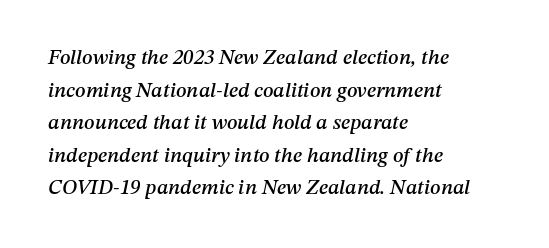
The image shows 21 px text type, italic (leaning right); set left-aligned, normal line spacing (1.55x), normal letter spacing, not underlined.
